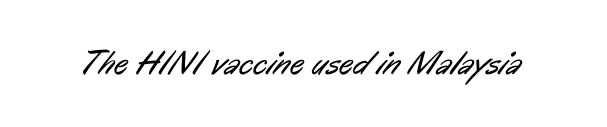
Q: Is the text bold? A: No.
Q: Is the typeface a serif or a sans-serif typeface? A: Sans-serif.
Q: Is the text underlined? A: No.
Q: Is the spacing between letters normal or unusually wide? A: Normal.
Q: Width (condensed, normal, or wide)? A: Condensed.
Q: Stroke contrast? A: Low.
Q: x-height? A: Medium.
Q: Monospaced? A: No.
